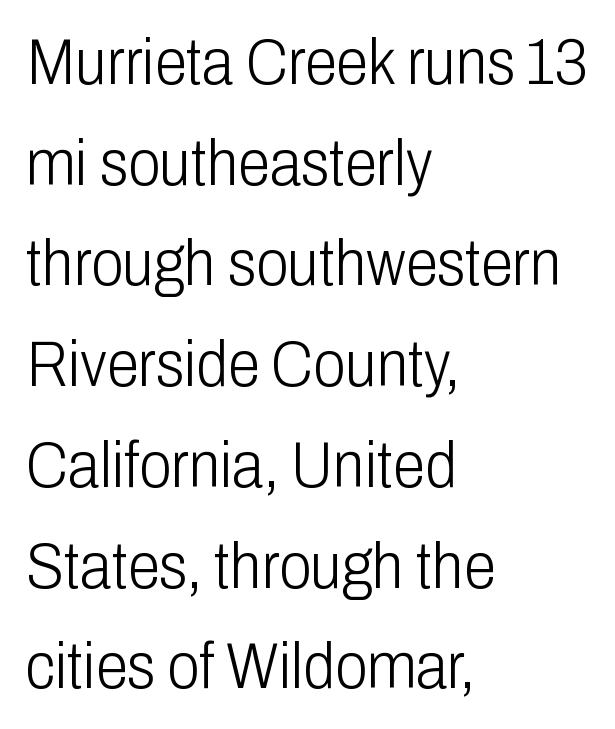
{"serif": "no", "italic": "no", "bold": "no", "weight": "light", "width": "condensed", "stroke_contrast": "low", "x_height": "medium", "monospaced": "no", "underline": "no", "align": "left", "line_spacing": "normal", "line_spacing_ratio": 1.55, "letter_spacing": "normal", "letter_spacing_em": 0.0, "glyph_px": 65}
